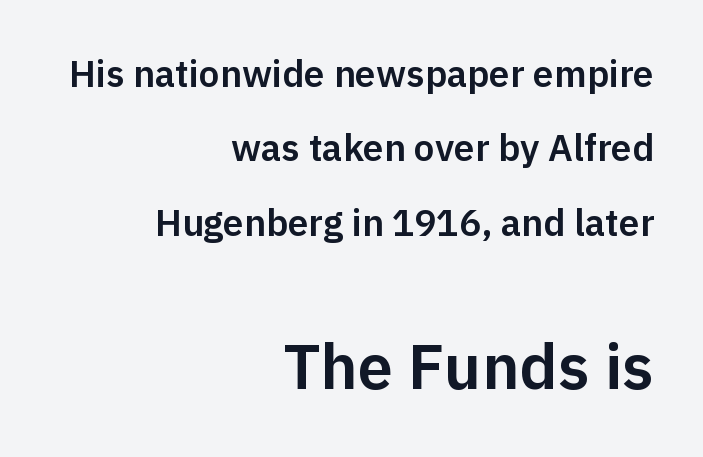
The image shows 64 px sans-serif type, upright; set right-aligned, loose line spacing (2.01x), normal letter spacing, not underlined; the second (bottom) block is 1.73x larger; low stroke contrast and a medium x-height.
